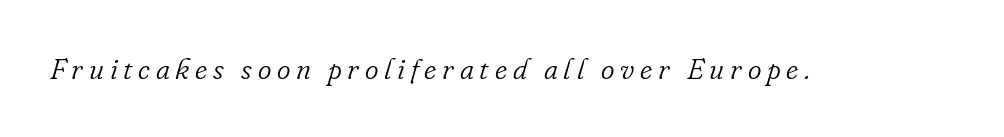
Q: Is the text bold? A: No.
Q: Is the text italic (slanted)? A: Yes, it leans right by about 16 degrees.
Q: Is the typeface a serif or a sans-serif typeface? A: Serif.
Q: Is the text underlined? A: No.
Q: Is the spacing between letters normal or unusually wide? A: Unusually wide.
Q: Width (condensed, normal, or wide)? A: Normal.
Q: Stroke contrast? A: Low.
Q: x-height? A: Small.
Q: Monospaced? A: No.
